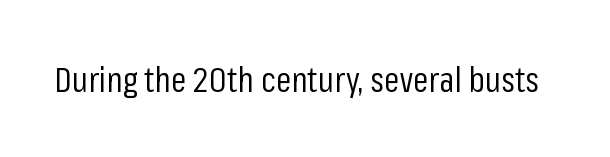
The image shows 35 px regular-weight, condensed sans-serif type, upright; set normal letter spacing, not underlined; low stroke contrast and a medium x-height.
